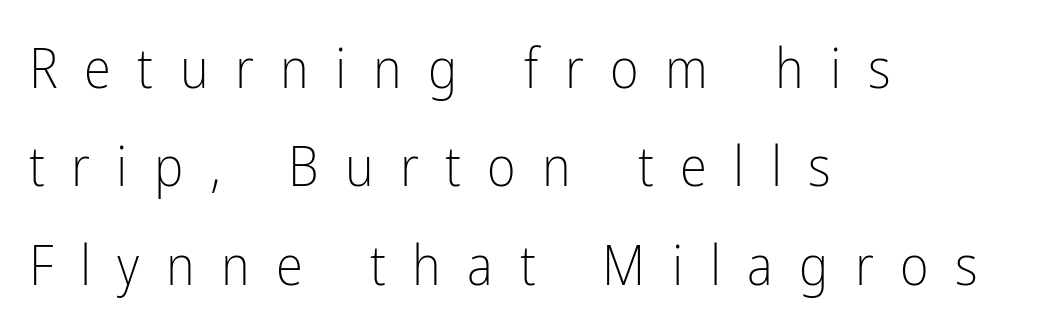
The image shows 55 px light, condensed sans-serif type, upright; set left-aligned, line spacing 1.79x, unusually wide letter spacing (+0.48 em), not underlined; low stroke contrast and a medium x-height.
